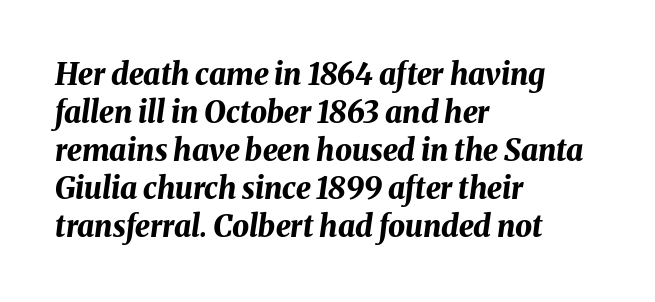
Compared with typical paragraphs, the rows here are spaced about the same. Look at the tracking — it's just the regular setting, nothing added. The area under the type is left untouched. In CSS terms this would be text-align: left.
